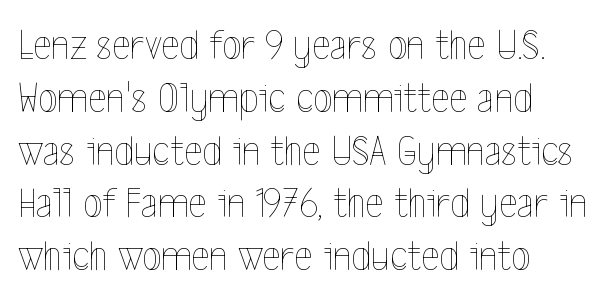
A light-to-regular cut is what we see here. When letters stand straight like this, we call the style roman or upright. The rendering keeps characters at their native spacing. Plain, unruled lines of type. Each line starts at the same left margin while the right side varies. Each letter keeps its own natural width here, so spacing adapts to shape.
